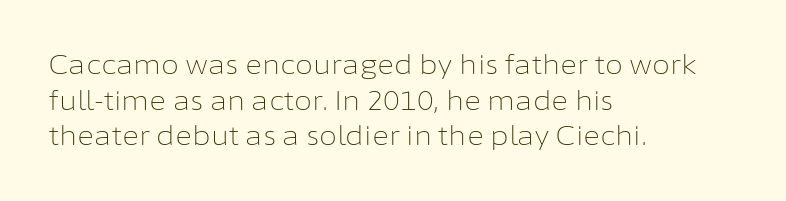
The image shows 26 px text type, upright; set left-aligned, normal line spacing (1.37x), normal letter spacing, not underlined.
